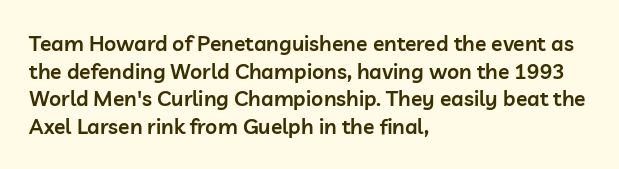
This sample uses plain, unmodified letter spacing. The foot of each line stays bare and open. The leading is moderate, giving the passage an even texture. A somewhat darkened texture: the type is semibold rather than bold.
